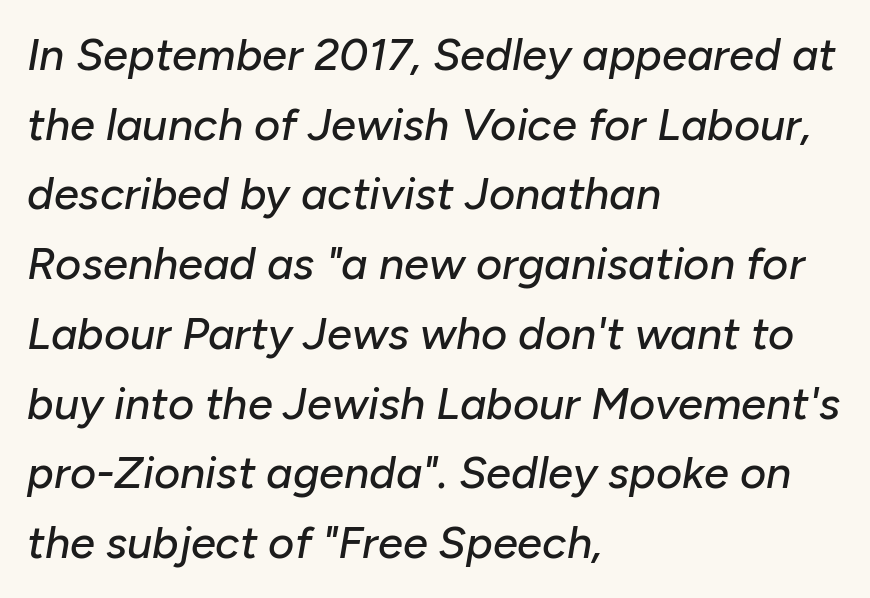
{"italic": "yes", "lean": "right", "slant_degrees": 10, "width": "normal", "stroke_contrast": "low", "x_height": "medium", "monospaced": "no", "underline": "no", "align": "left", "line_spacing": "normal", "line_spacing_ratio": 1.55, "letter_spacing": "normal", "letter_spacing_em": 0.0, "glyph_px": 45}
